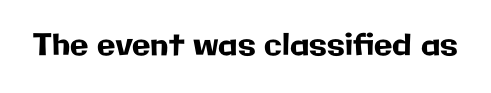
Q: Is the text italic (slanted)? A: No, it is upright.
Q: Is the typeface a serif or a sans-serif typeface? A: Sans-serif.
Q: Is the text underlined? A: No.
Q: Is the spacing between letters normal or unusually wide? A: Normal.
Q: Width (condensed, normal, or wide)? A: Normal.
Q: Stroke contrast? A: Low.
Q: x-height? A: Medium.
Q: Monospaced? A: No.
